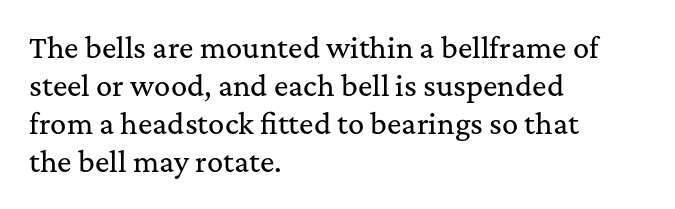
Every stem runs plumb, perpendicular to the baseline. No extra tracking has been applied to these lines. Students, observe: this is what conventionally led text looks like. The rendering anchors every line to the left-hand side. Just letters on the line, the space beneath them empty.
